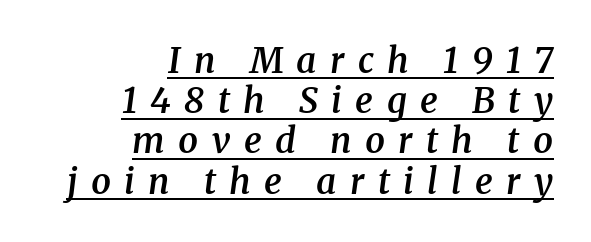
{"serif": "yes", "italic": "yes", "lean": "right", "slant_degrees": 8, "bold": "semi", "weight": "semibold", "width": "normal", "stroke_contrast": "medium", "x_height": "medium", "monospaced": "no", "underline": "yes", "align": "right", "line_spacing": "tight", "line_spacing_ratio": 1.15, "letter_spacing": "wide", "letter_spacing_em": 0.38, "glyph_px": 35}
